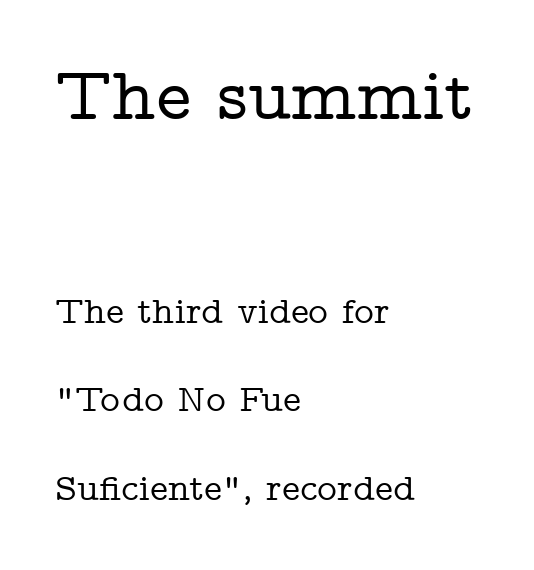
{"serif": "yes", "italic": "no", "width": "wide", "stroke_contrast": "low", "x_height": "medium", "monospaced": "no", "underline": "no", "align": "left", "line_spacing": "loose", "line_spacing_ratio": 2.33, "letter_spacing": "normal", "letter_spacing_em": 0.0, "larger_block": "first", "size_ratio": 1.97, "glyph_px": 75}
